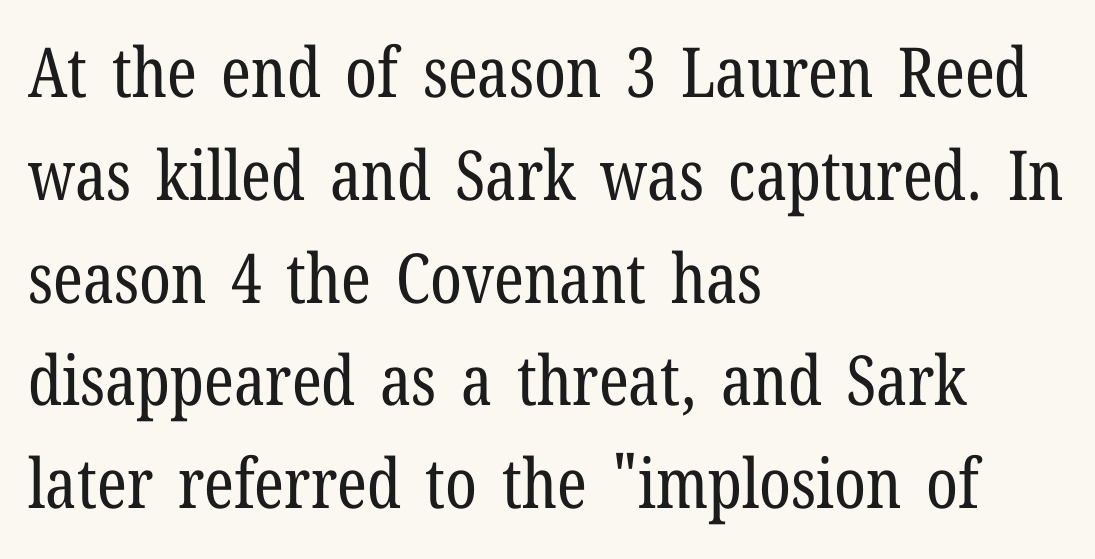
Q: Is the text bold? A: No.
Q: Is the text italic (slanted)? A: No, it is upright.
Q: Is the typeface a serif or a sans-serif typeface? A: Serif.
Q: Is the text underlined? A: No.
Q: How is the paragraph aligned? A: Left-aligned.
Q: Is the spacing between letters normal or unusually wide? A: Normal.
Q: Is the spacing between lines tight, normal or loose? A: Normal.
Q: Width (condensed, normal, or wide)? A: Condensed.
Q: Stroke contrast? A: Low.
Q: x-height? A: Medium.
Q: Monospaced? A: No.
